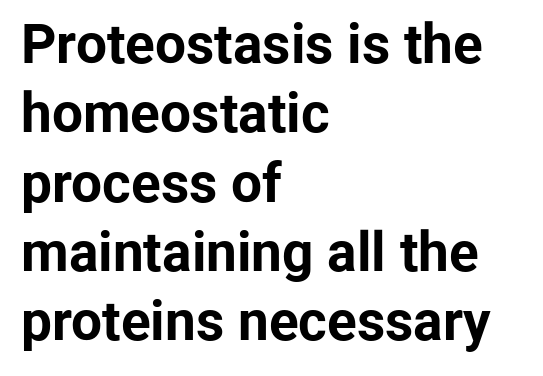
Q: Is the text bold? A: Yes.
Q: Is the text italic (slanted)? A: No, it is upright.
Q: Is the typeface a serif or a sans-serif typeface? A: Sans-serif.
Q: Is the text underlined? A: No.
Q: How is the paragraph aligned? A: Left-aligned.
Q: Is the spacing between letters normal or unusually wide? A: Normal.
Q: Is the spacing between lines tight, normal or loose? A: Normal.
Q: Width (condensed, normal, or wide)? A: Normal.
Q: Stroke contrast? A: Low.
Q: x-height? A: Medium.
Q: Monospaced? A: No.
